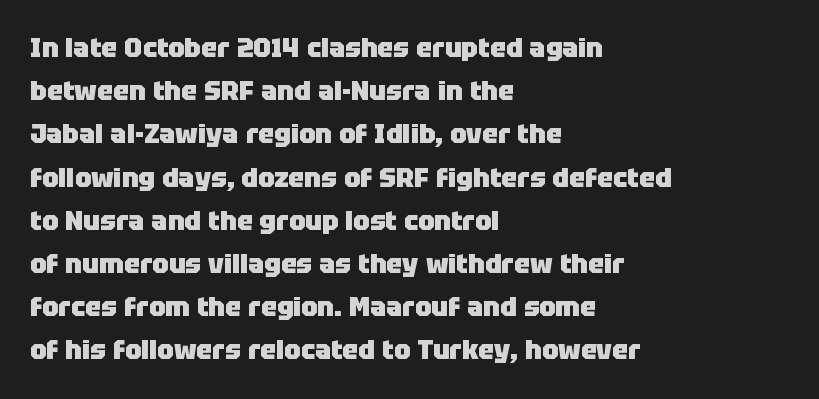
{"italic": "no", "bold": "yes", "underline": "no", "align": "left", "line_spacing": "normal", "line_spacing_ratio": 1.6, "letter_spacing": "normal", "letter_spacing_em": 0.0, "glyph_px": 27}
